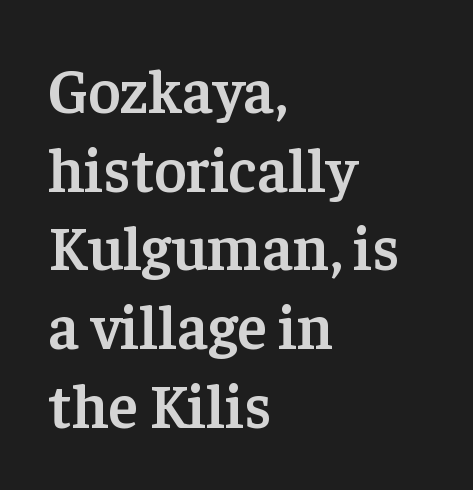
The image shows 62 px semibold serif type, upright; set left-aligned, normal line spacing (1.27x), normal letter spacing, not underlined; low stroke contrast and a medium x-height.
